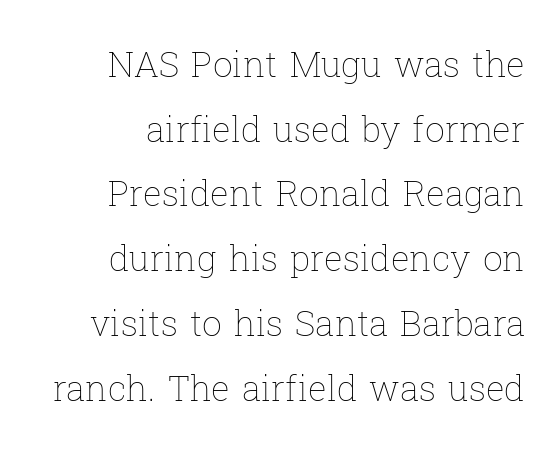
Is the type heavy? It reads as light-to-regular instead. Each letter keeps its own natural width here, so spacing adapts to shape. The typesetter chose a ragged-left arrangement here. Italic: no, the glyphs are upright roman. The words here are not underlined.
